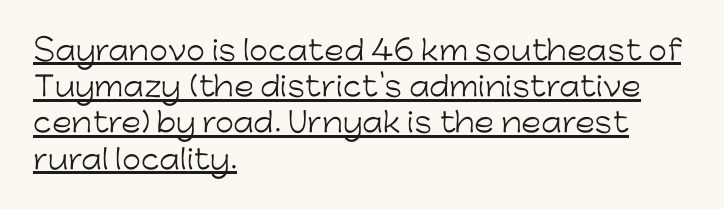
The image shows 27 px text type, upright; set left-aligned, normal line spacing (1.34x), normal letter spacing, underlined.
